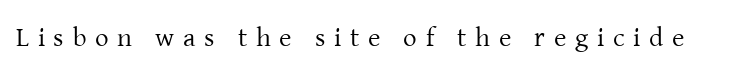
{"italic": "no", "bold": "no", "underline": "no", "letter_spacing": "wide", "letter_spacing_em": 0.32, "glyph_px": 27}
